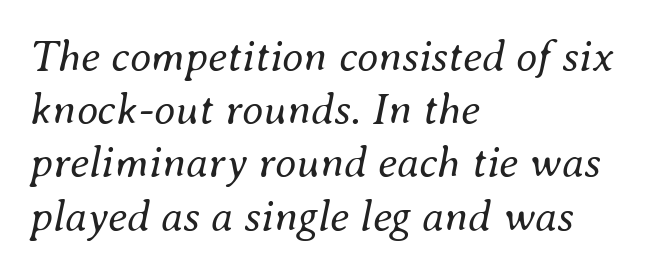
{"italic": "yes", "lean": "right", "slant_degrees": 8, "bold": "no", "weight": "regular", "width": "normal", "stroke_contrast": "medium", "x_height": "small", "monospaced": "no", "underline": "no", "align": "left", "line_spacing_ratio": 1.21, "letter_spacing": "normal", "letter_spacing_em": 0.0, "glyph_px": 44}
